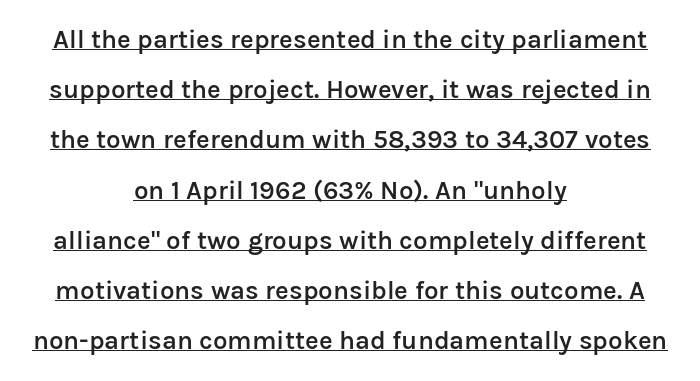
The image shows 26 px text type, upright; set centered, loose line spacing (1.93x), normal letter spacing, underlined.
